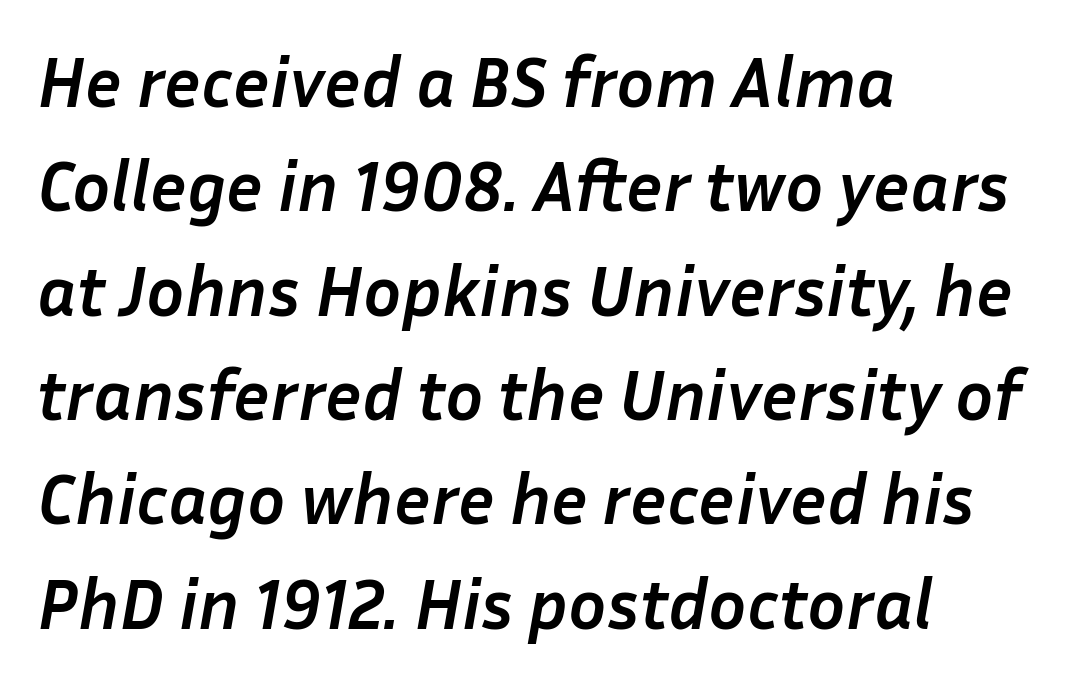
{"italic": "yes", "lean": "right", "slant_degrees": 10, "bold": "yes", "weight": "semibold", "width": "normal", "stroke_contrast": "low", "x_height": "medium", "monospaced": "no", "underline": "no", "align": "left", "line_spacing": "normal", "line_spacing_ratio": 1.47, "letter_spacing": "normal", "letter_spacing_em": 0.0, "glyph_px": 71}
